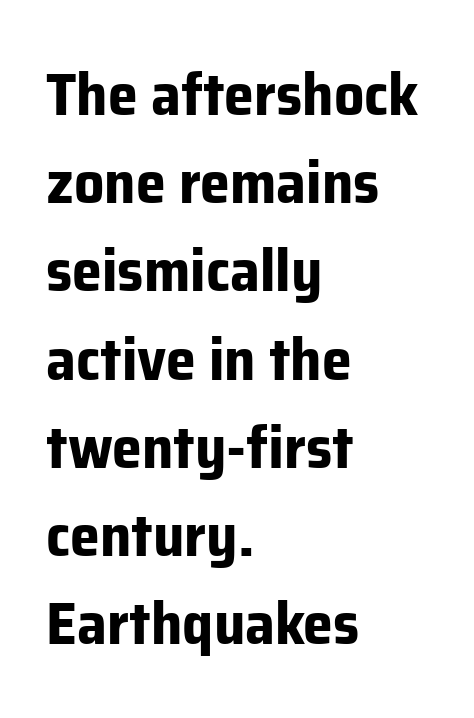
{"serif": "no", "italic": "no", "bold": "yes", "weight": "bold", "width": "normal", "stroke_contrast": "low", "x_height": "medium", "monospaced": "no", "underline": "no", "align": "left", "line_spacing": "normal", "line_spacing_ratio": 1.47, "letter_spacing": "normal", "letter_spacing_em": 0.0, "glyph_px": 60}
